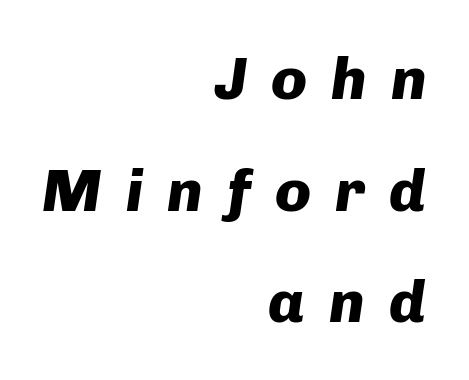
{"italic": "yes", "lean": "right", "slant_degrees": 8, "bold": "yes", "weight": "heavy", "width": "normal", "stroke_contrast": "low", "x_height": "medium", "monospaced": "no", "underline": "no", "align": "right", "line_spacing_ratio": 1.86, "letter_spacing": "wide", "letter_spacing_em": 0.4, "glyph_px": 60}
